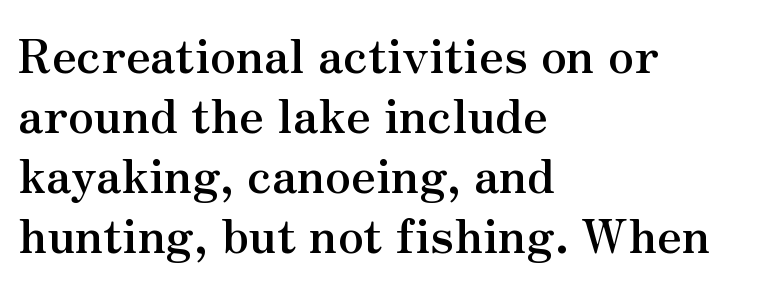
The image shows 47 px semibold serif type, upright; set left-aligned, normal line spacing (1.28x), normal letter spacing, not underlined; medium stroke contrast and a small x-height.
